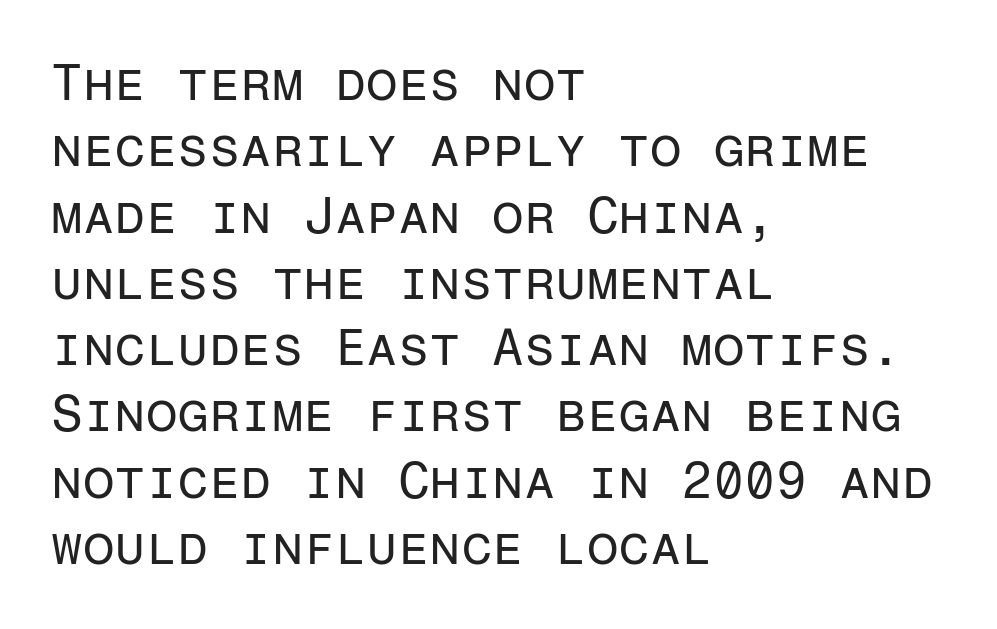
{"serif": "no", "italic": "no", "bold": "no", "weight": "regular", "width": "normal", "stroke_contrast": "low", "x_height": "medium", "monospaced": "yes", "underline": "no", "align": "left", "line_spacing": "normal", "line_spacing_ratio": 1.3, "letter_spacing": "normal", "letter_spacing_em": 0.0, "glyph_px": 51}
